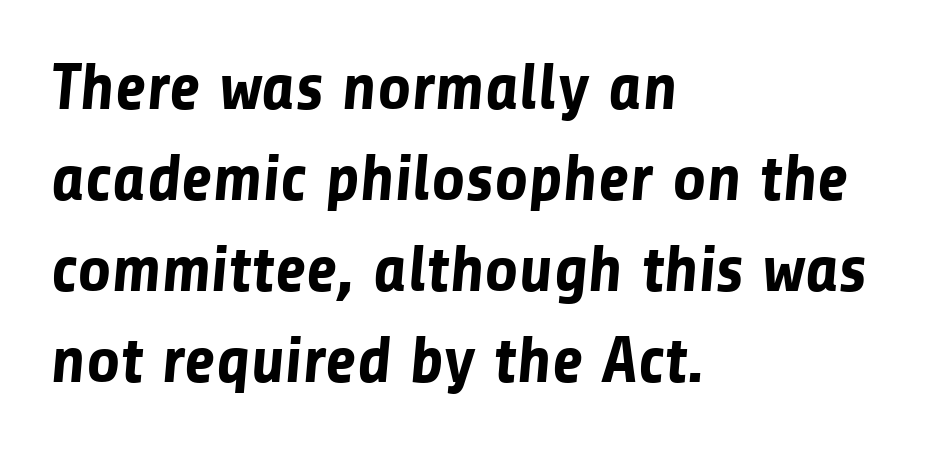
Q: Is the text bold? A: Yes.
Q: Is the typeface a serif or a sans-serif typeface? A: Sans-serif.
Q: Is the text underlined? A: No.
Q: How is the paragraph aligned? A: Left-aligned.
Q: Is the spacing between letters normal or unusually wide? A: Normal.
Q: Is the spacing between lines tight, normal or loose? A: Normal.
Q: Width (condensed, normal, or wide)? A: Normal.
Q: Stroke contrast? A: Low.
Q: x-height? A: Medium.
Q: Monospaced? A: No.
